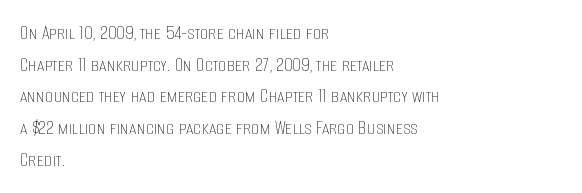
Q: Is the text bold? A: No.
Q: Is the text italic (slanted)? A: No, it is upright.
Q: Is the text underlined? A: No.
Q: How is the paragraph aligned? A: Left-aligned.
Q: Is the spacing between letters normal or unusually wide? A: Normal.
Q: Is the spacing between lines tight, normal or loose? A: Normal.
